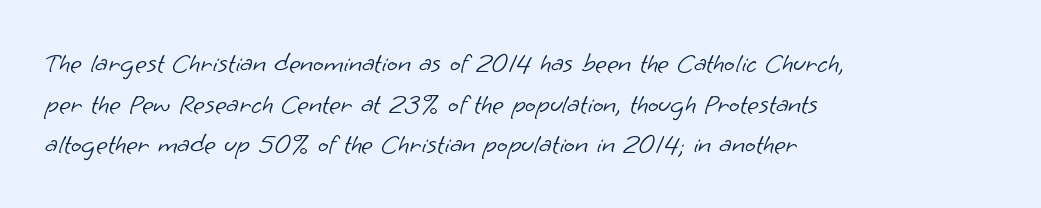
Q: Is the text bold? A: No.
Q: Is the typeface a serif or a sans-serif typeface? A: Sans-serif.
Q: Is the text underlined? A: No.
Q: How is the paragraph aligned? A: Left-aligned.
Q: Is the spacing between letters normal or unusually wide? A: Normal.
Q: Is the spacing between lines tight, normal or loose? A: Normal.
Q: Width (condensed, normal, or wide)? A: Normal.
Q: Stroke contrast? A: Low.
Q: x-height? A: Small.
Q: Monospaced? A: No.
